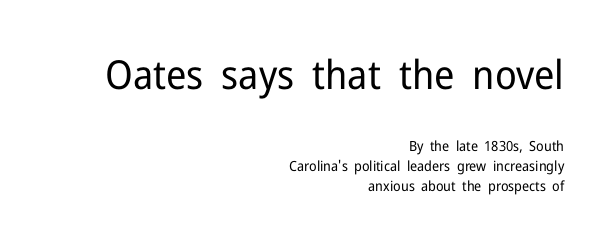
The designer left line spacing at the default. If you drew a ruler down the right edge, every line would touch it. The letterforms sit at book weight or below. The gap between lines stays unmarked. Visually, the top section dominates because its glyphs are scaled up.
